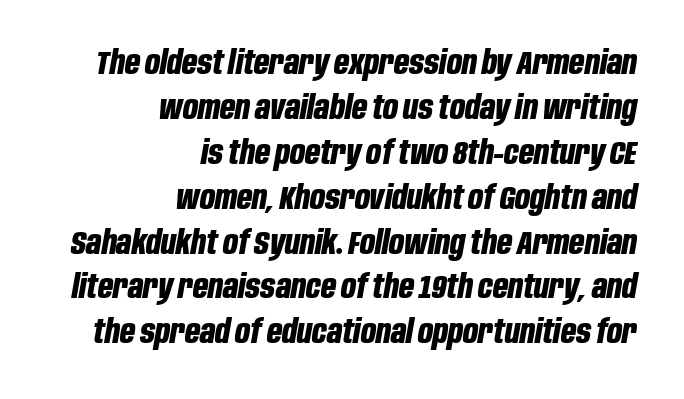
Q: Is the text bold? A: Yes.
Q: Is the text italic (slanted)? A: Yes, it leans right by about 10 degrees.
Q: Is the text underlined? A: No.
Q: How is the paragraph aligned? A: Right-aligned.
Q: Is the spacing between letters normal or unusually wide? A: Normal.
Q: Is the spacing between lines tight, normal or loose? A: Normal.
Q: Width (condensed, normal, or wide)? A: Condensed.
Q: Stroke contrast? A: Low.
Q: x-height? A: Large.
Q: Monospaced? A: No.
